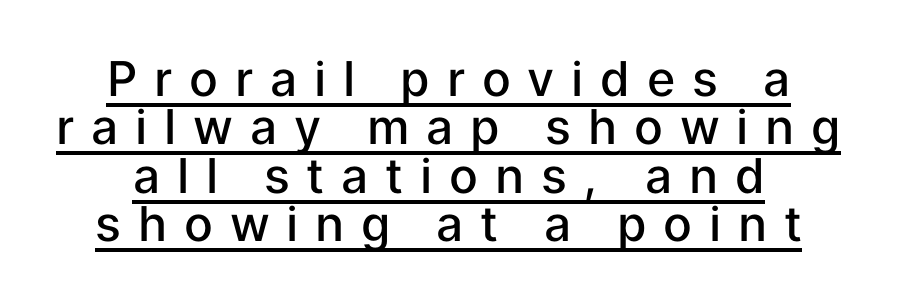
Q: Is the text bold? A: Semi-bold.
Q: Is the text italic (slanted)? A: No, it is upright.
Q: Is the typeface a serif or a sans-serif typeface? A: Sans-serif.
Q: Is the text underlined? A: Yes.
Q: Is the spacing between letters normal or unusually wide? A: Unusually wide.
Q: Is the spacing between lines tight, normal or loose? A: Tight.
Q: Width (condensed, normal, or wide)? A: Normal.
Q: Stroke contrast? A: Low.
Q: x-height? A: Medium.
Q: Monospaced? A: No.
